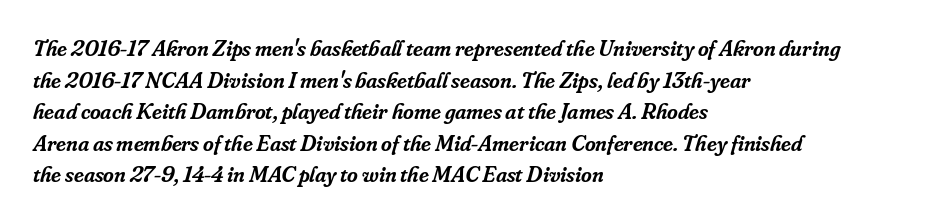
This is oblique type, the kind used for emphasis or titles. Each line starts at the same left margin while the right side varies. Has an underline been added? It has not. The rows are spaced the way most documents space them. Caption: standard tracking, unaltered. A fair bit of extra ink — the face is semibold, not bold.
